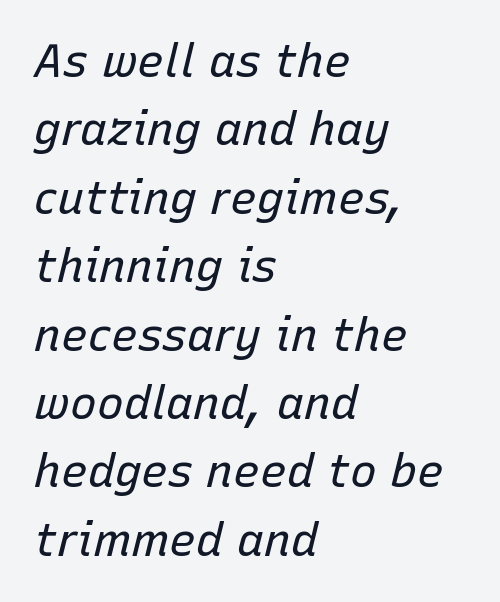
Q: Is the text bold? A: No.
Q: Is the text italic (slanted)? A: Yes, it leans right by about 15 degrees.
Q: Is the text underlined? A: No.
Q: How is the paragraph aligned? A: Left-aligned.
Q: Is the spacing between letters normal or unusually wide? A: Normal.
Q: Is the spacing between lines tight, normal or loose? A: Normal.
Q: Width (condensed, normal, or wide)? A: Normal.
Q: Stroke contrast? A: Low.
Q: x-height? A: Medium.
Q: Monospaced? A: No.
